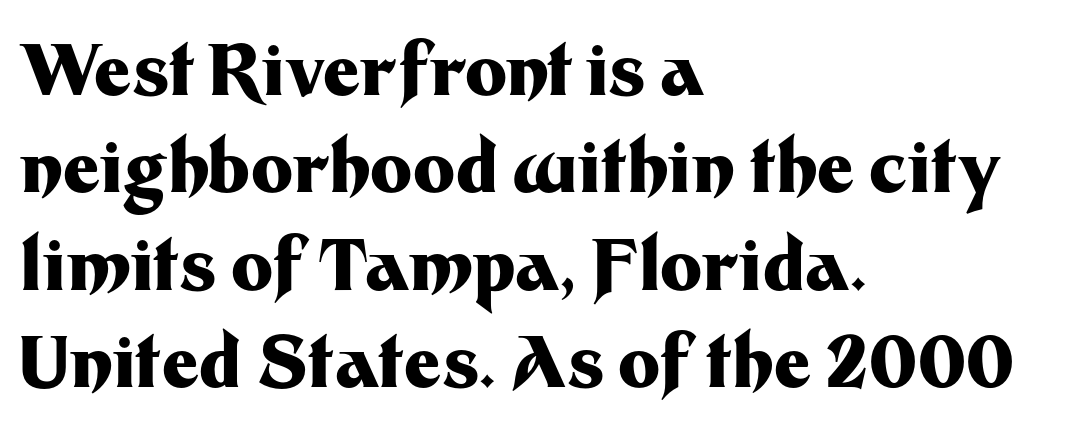
The image shows 71 px heavy sans-serif type, upright; set left-aligned, normal line spacing (1.37x), normal letter spacing, not underlined; medium stroke contrast and a medium x-height.
